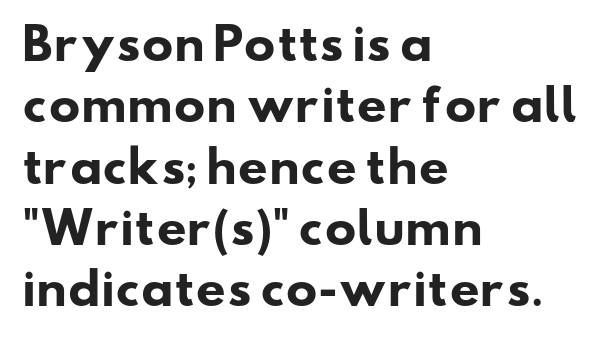
{"serif": "no", "bold": "yes", "weight": "heavy", "width": "wide", "stroke_contrast": "low", "x_height": "small", "monospaced": "no", "underline": "no", "align": "left", "line_spacing": "normal", "line_spacing_ratio": 1.46, "letter_spacing": "normal", "letter_spacing_em": 0.0, "glyph_px": 42}
